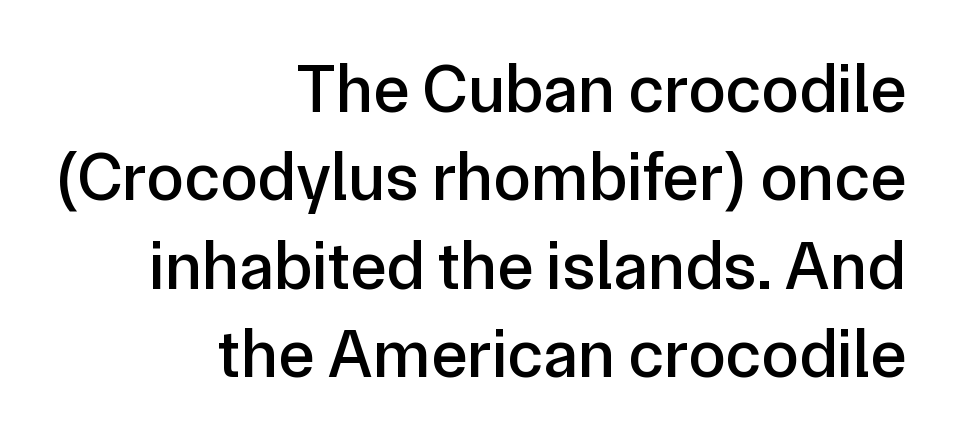
The image shows 68 px sans-serif type, upright; set right-aligned, normal line spacing (1.3x), normal letter spacing, not underlined; low stroke contrast and a medium x-height.
